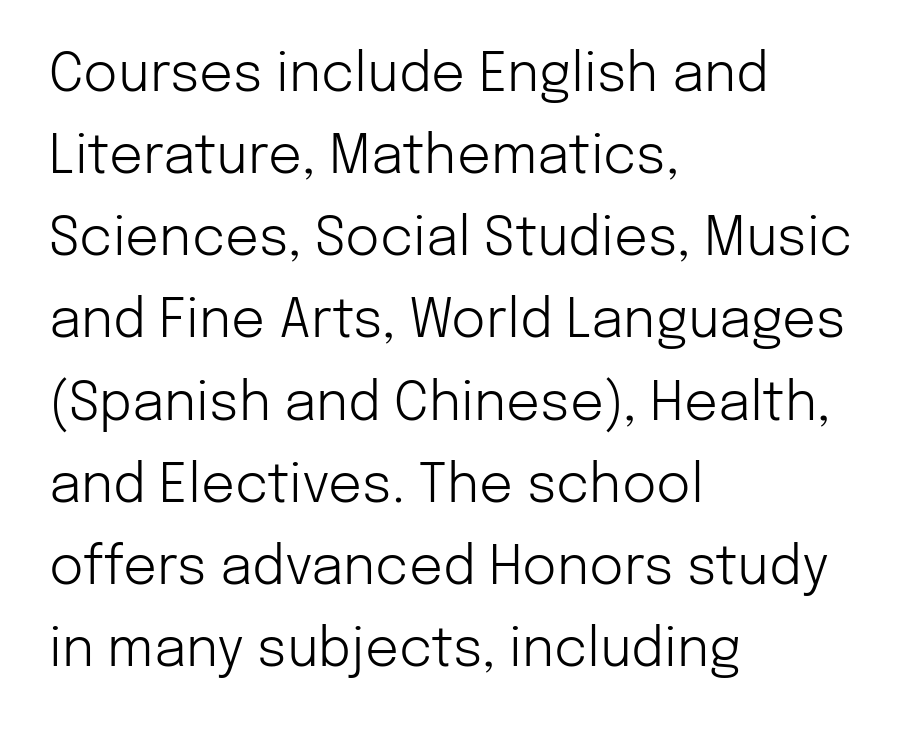
In terms of letterspacing, this is plain default setting. How would I describe the line gaps? Plain and ordinary. Posture: straight, roman, zero tilt. The area under the type is left untouched. Grotesque or geometric, the face here clearly has no serifs.
